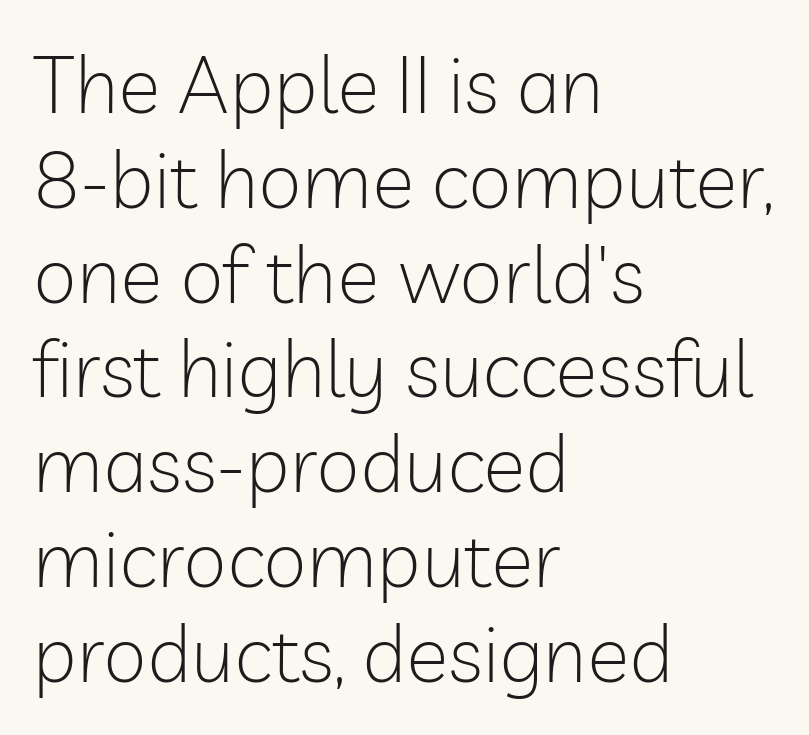
Note: no serifs on the glyphs. Characters remain perfectly vertical along every line. Observe the ordinary spacing: letters are neighbours, not strangers. These lines are rendered in a variable-pitch font. No word sits above an underline.
